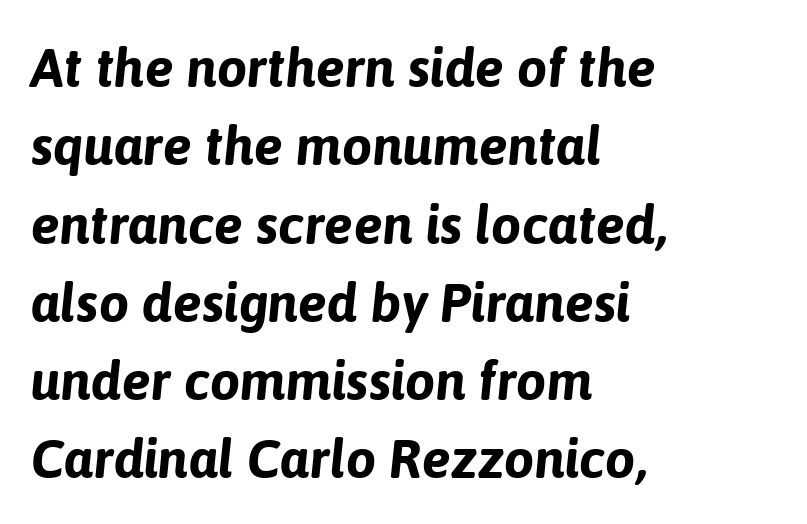
The image shows 54 px bold type, italic (leaning right); set left-aligned, normal line spacing (1.45x), normal letter spacing, not underlined; low stroke contrast and a medium x-height.
